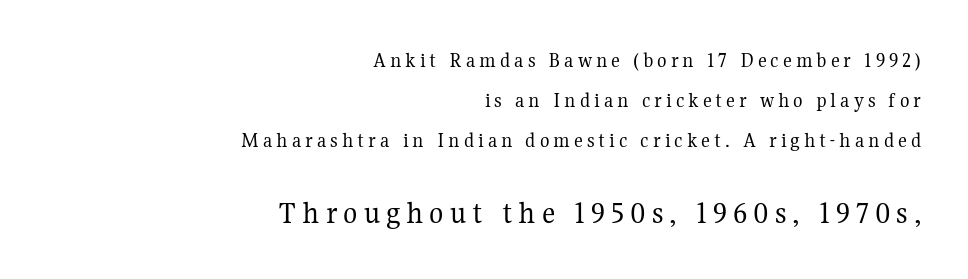
The image shows 33 px regular-weight serif type, upright; set right-aligned, line spacing 1.81x, not underlined; the second (bottom) block is 1.5x larger; medium stroke contrast and a medium x-height.
